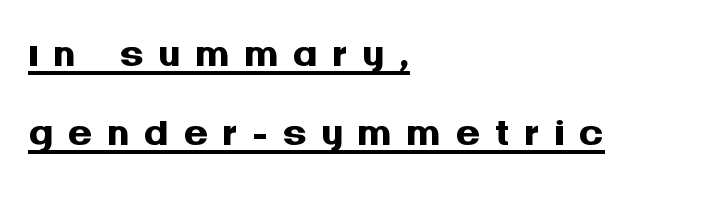
{"serif": "no", "italic": "no", "bold": "yes", "weight": "semibold", "width": "normal", "stroke_contrast": "medium", "x_height": "large", "monospaced": "no", "underline": "yes", "align": "left", "line_spacing": "normal", "line_spacing_ratio": 1.29, "letter_spacing": "wide", "letter_spacing_em": 0.23, "glyph_px": 61}
